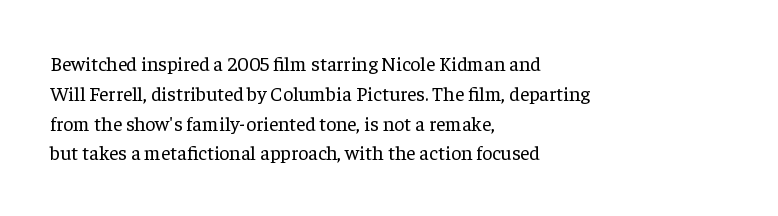
{"italic": "no", "bold": "no", "underline": "no", "align": "left", "line_spacing": "normal", "line_spacing_ratio": 1.49, "letter_spacing": "normal", "letter_spacing_em": 0.0, "glyph_px": 20}
